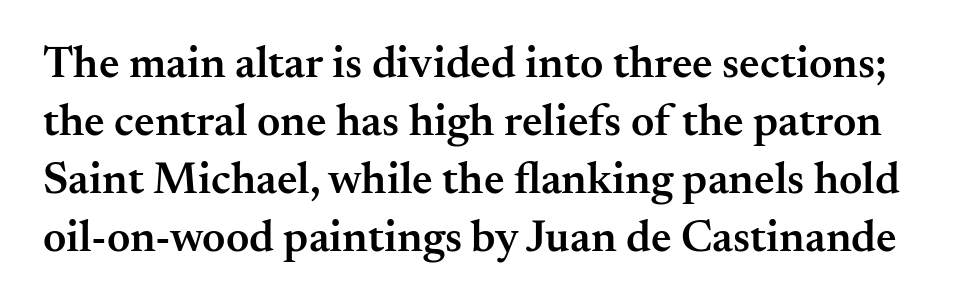
Q: Is the text bold? A: Semi-bold.
Q: Is the text italic (slanted)? A: No, it is upright.
Q: Is the typeface a serif or a sans-serif typeface? A: Serif.
Q: Is the text underlined? A: No.
Q: Is the spacing between letters normal or unusually wide? A: Normal.
Q: Is the spacing between lines tight, normal or loose? A: Normal.
Q: Width (condensed, normal, or wide)? A: Normal.
Q: Stroke contrast? A: Medium.
Q: x-height? A: Small.
Q: Monospaced? A: No.
